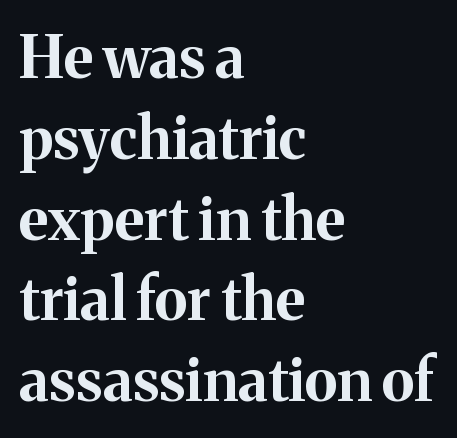
Glyph-to-glyph distance matches everyday printed text. Leading matches the norm, producing a regular column. Quick note: not italic, upright. The letters carry serifs — small finishing strokes at the ends of their stems.
